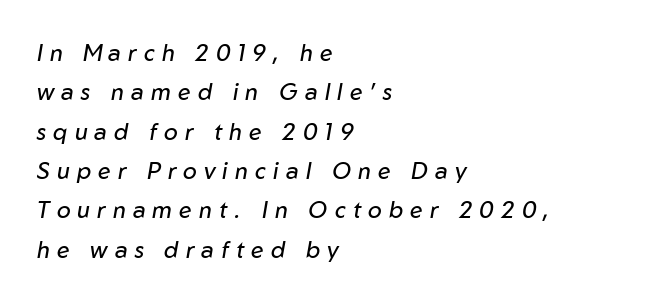
Think standard paragraph weight, or any step lighter than that. The type is letterspaced generously, with wide tracking. Posture: slanted. Unmarked baselines from the first word to the last. The rag falls on the right side of this text block.
